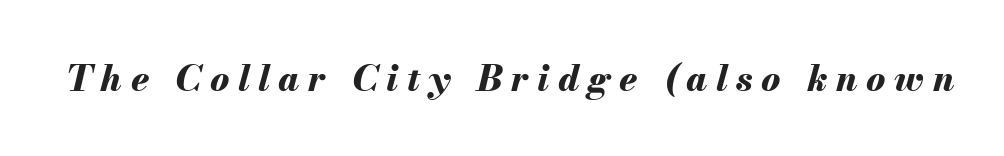
{"italic": "yes", "lean": "right", "slant_degrees": 13, "bold": "yes", "weight": "bold", "width": "normal", "stroke_contrast": "medium", "x_height": "small", "monospaced": "no", "underline": "no", "letter_spacing": "wide", "letter_spacing_em": 0.24, "glyph_px": 36}
